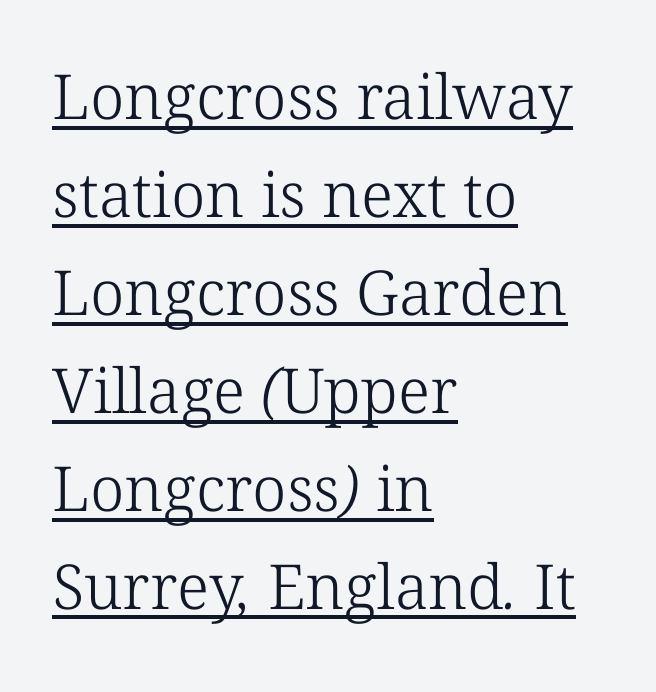
The passage shown is typed in a proportional face where columns would drift. This sample uses plain, unmodified letter spacing. Underline: present. Letters have the restrained weight of plain body copy at most. Leading: standard.
